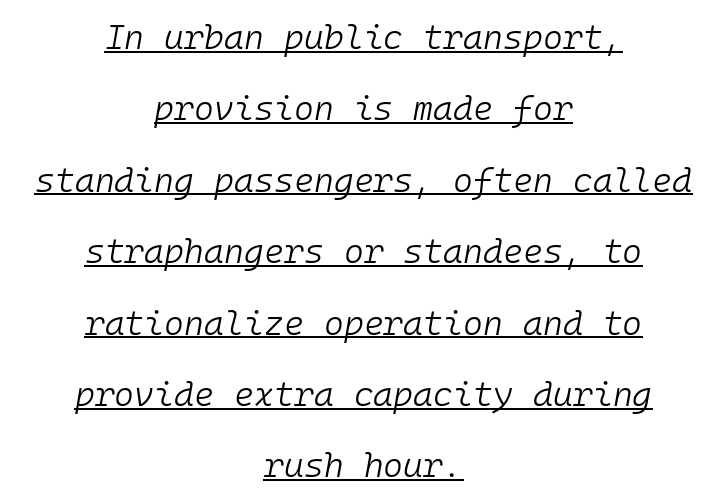
The image shows 34 px light type, italic (leaning right), monospaced; set centered, loose line spacing (2.1x), normal letter spacing, underlined; low stroke contrast and a medium x-height.
